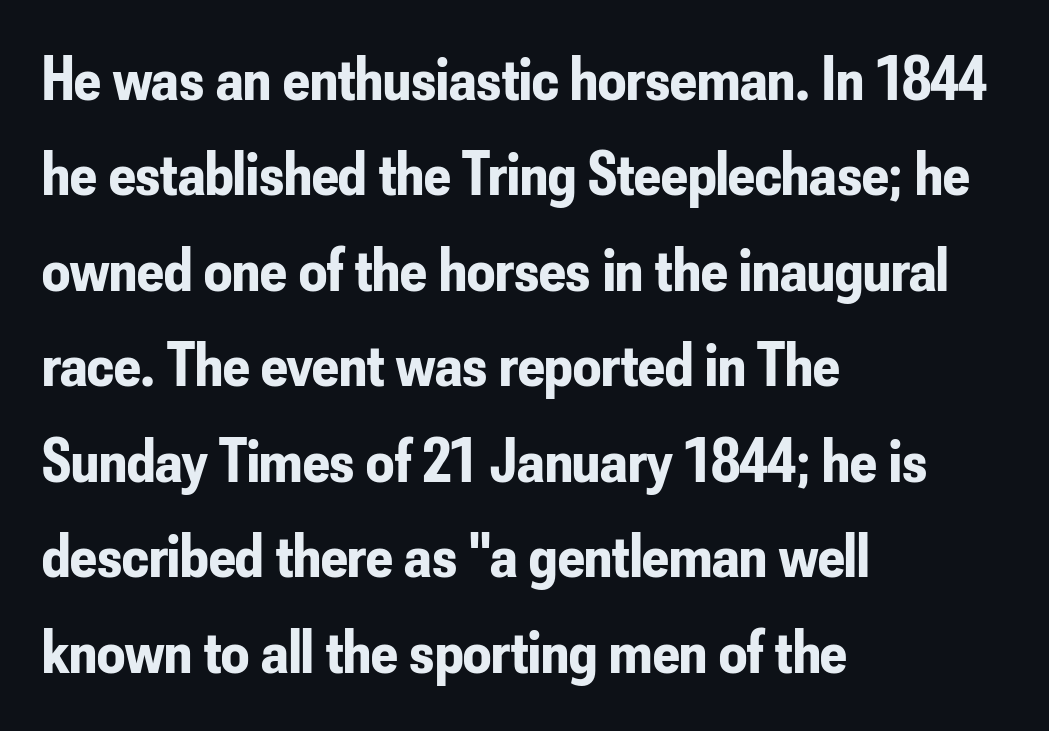
The words here are not underlined. The passage shown is typed in a proportional face where columns would drift. Check where the strokes stop: nothing finishes them off — pure sans. Students, observe: this is what conventionally led text looks like.
